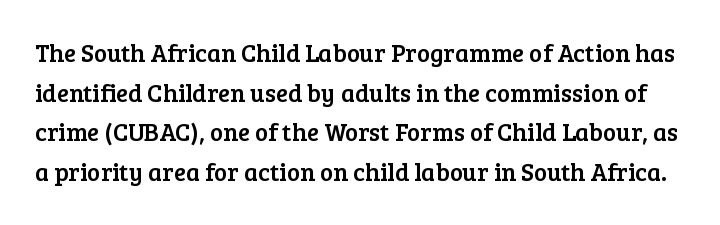
{"italic": "no", "underline": "no", "line_spacing": "normal", "line_spacing_ratio": 1.59, "letter_spacing": "normal", "letter_spacing_em": 0.0, "glyph_px": 25}
